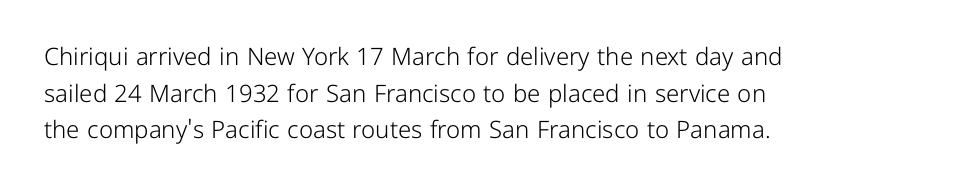
{"italic": "no", "bold": "no", "underline": "no", "align": "left", "line_spacing": "normal", "line_spacing_ratio": 1.53, "letter_spacing": "normal", "letter_spacing_em": 0.0, "glyph_px": 24}
